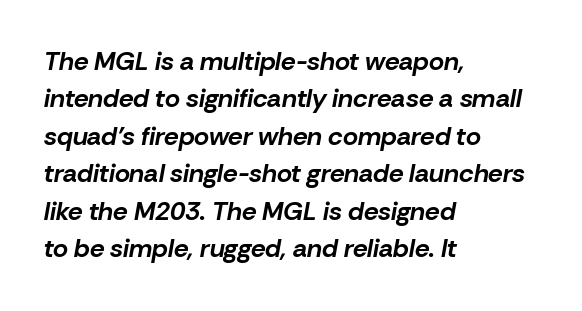
{"italic": "yes", "lean": "right", "slant_degrees": 10, "bold": "yes", "underline": "no", "align": "left", "line_spacing": "normal", "line_spacing_ratio": 1.44, "letter_spacing": "normal", "letter_spacing_em": 0.0, "glyph_px": 26}
